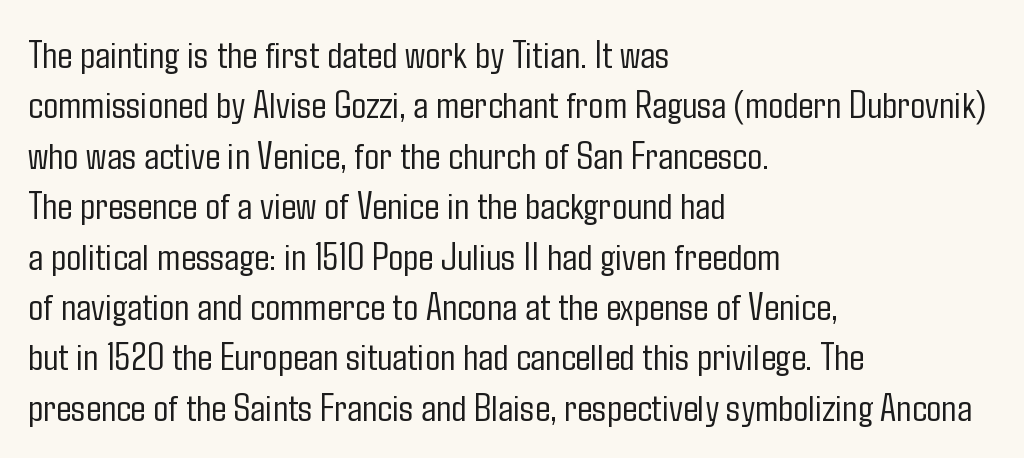
{"serif": "no", "italic": "no", "bold": "no", "weight": "light", "width": "condensed", "stroke_contrast": "low", "x_height": "medium", "monospaced": "no", "underline": "no", "align": "left", "line_spacing": "normal", "line_spacing_ratio": 1.26, "letter_spacing": "normal", "letter_spacing_em": 0.0, "glyph_px": 40}
